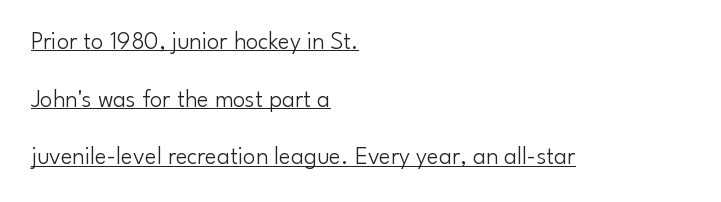
Q: Is the text bold? A: No.
Q: Is the text italic (slanted)? A: No, it is upright.
Q: Is the text underlined? A: Yes.
Q: How is the paragraph aligned? A: Left-aligned.
Q: Is the spacing between letters normal or unusually wide? A: Normal.
Q: Is the spacing between lines tight, normal or loose? A: Loose.
